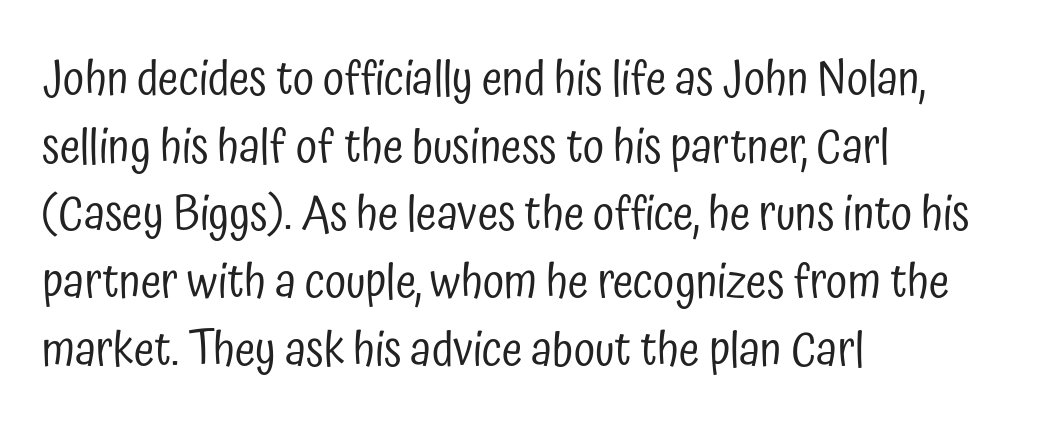
The image shows 47 px regular-weight, condensed sans-serif type, upright; set left-aligned, normal line spacing (1.44x), normal letter spacing, not underlined; low stroke contrast and a medium x-height.
